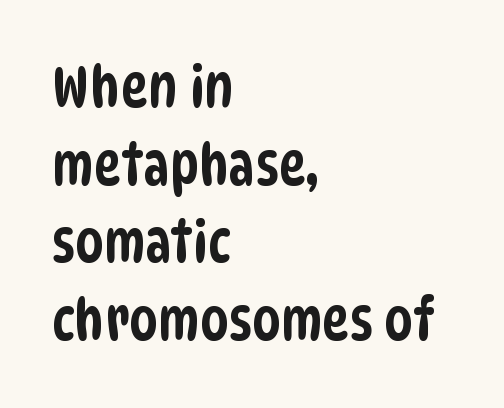
{"serif": "no", "width": "condensed", "stroke_contrast": "low", "x_height": "large", "monospaced": "no", "underline": "no", "align": "left", "line_spacing": "normal", "line_spacing_ratio": 1.34, "letter_spacing": "normal", "letter_spacing_em": 0.0, "glyph_px": 58}
